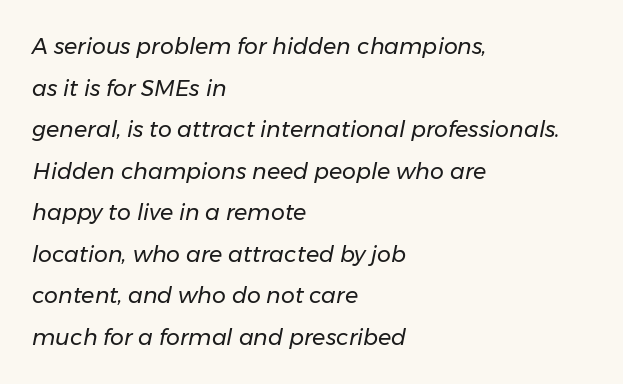
Q: Is the text bold? A: No.
Q: Is the text italic (slanted)? A: Yes, it leans right by about 11 degrees.
Q: Is the text underlined? A: No.
Q: How is the paragraph aligned? A: Left-aligned.
Q: Is the spacing between letters normal or unusually wide? A: Normal.
